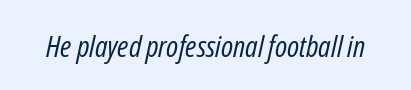
{"italic": "yes", "lean": "right", "slant_degrees": 12, "bold": "no", "weight": "regular", "width": "condensed", "stroke_contrast": "low", "x_height": "medium", "monospaced": "no", "underline": "no", "letter_spacing": "normal", "letter_spacing_em": 0.0, "glyph_px": 30}
